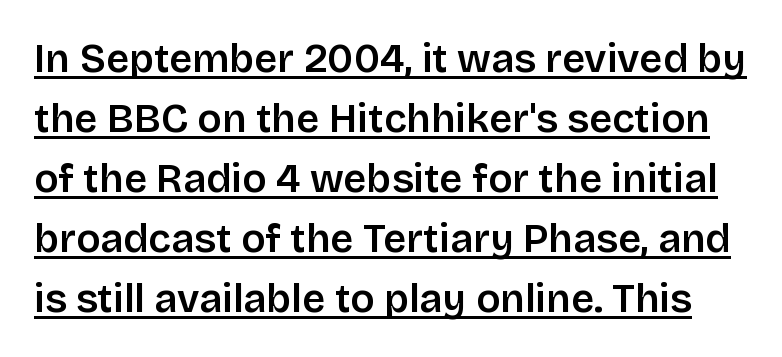
Compared with typical paragraphs, the rows here are spaced about the same. Check the space under the baseline: a stroke is drawn there. Look at the stroke-to-counter ratio: somewhat heavy, a semibold. The letters advance in unequal steps, a hallmark of proportional type. There is no visible air inserted between adjacent glyphs. Upright lettering throughout.
